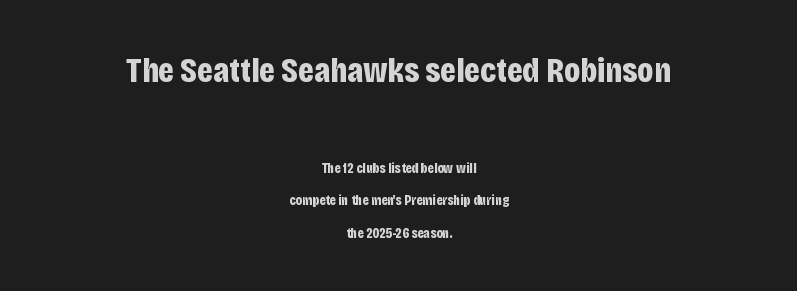
Q: Is the text bold? A: Yes.
Q: Is the text italic (slanted)? A: No, it is upright.
Q: Is the typeface a serif or a sans-serif typeface? A: Sans-serif.
Q: Is the text underlined? A: No.
Q: How is the paragraph aligned? A: Centered.
Q: Is the spacing between letters normal or unusually wide? A: Normal.
Q: Is the spacing between lines tight, normal or loose? A: Loose.
Q: Which block of text is set in a larger size, the first (top) or the second (bottom)? A: The first (top) one.
Q: Width (condensed, normal, or wide)? A: Condensed.
Q: Stroke contrast? A: Low.
Q: x-height? A: Large.
Q: Monospaced? A: No.
